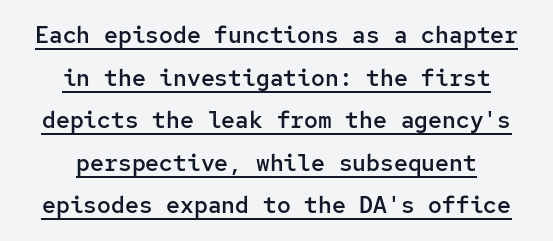
Q: Is the text bold? A: Semi-bold.
Q: Is the text italic (slanted)? A: No, it is upright.
Q: Is the text underlined? A: Yes.
Q: How is the paragraph aligned? A: Centered.
Q: Is the spacing between letters normal or unusually wide? A: Normal.
